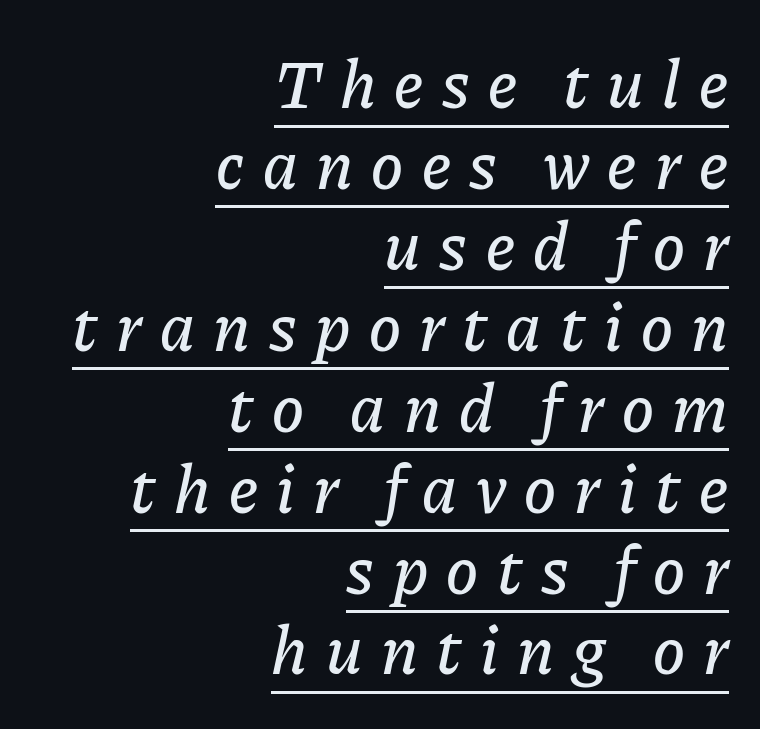
The image shows 68 px text type, italic (leaning right); set right-aligned, line spacing 1.19x, unusually wide letter spacing (+0.27 em), underlined; low stroke contrast and a medium x-height.
